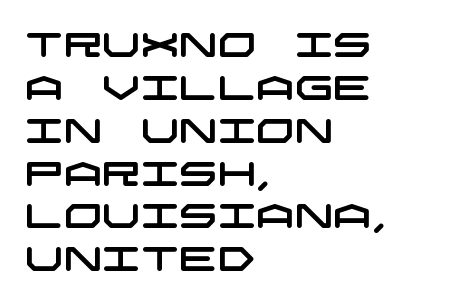
{"serif": "no", "width": "wide", "stroke_contrast": "low", "x_height": "large", "underline": "no", "align": "left", "line_spacing": "normal", "line_spacing_ratio": 1.26, "letter_spacing": "normal", "letter_spacing_em": 0.0, "glyph_px": 34}
